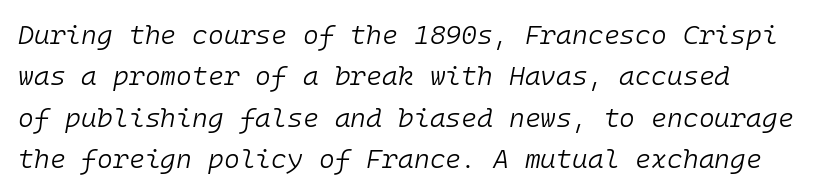
The block of text has a typical density, with ordinary space between rows. Honestly, there is no underline to notice here at all. The type is set solid horizontally, with unmodified tracking. The passage shown leans; its letterforms are oblique. Caption: face not bold, strokes unweighted.
